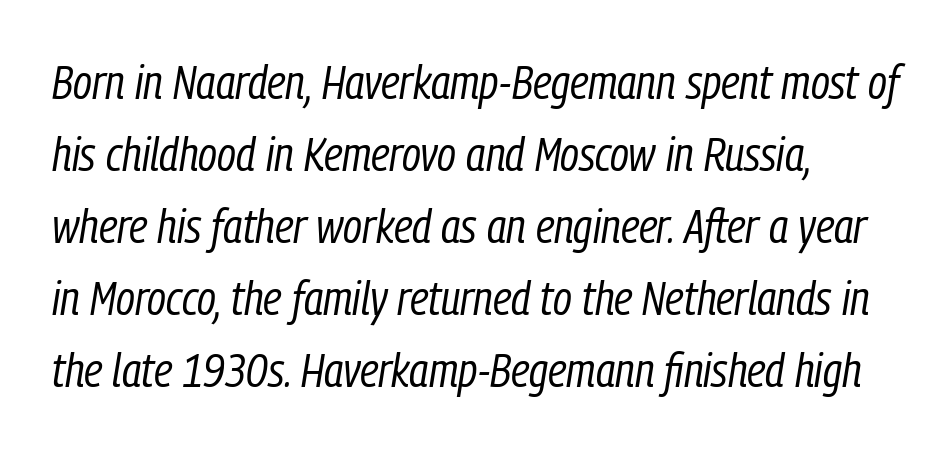
{"italic": "yes", "lean": "right", "slant_degrees": 9, "bold": "no", "weight": "regular", "width": "condensed", "stroke_contrast": "low", "x_height": "medium", "monospaced": "no", "underline": "no", "align": "left", "line_spacing": "normal", "line_spacing_ratio": 1.5, "letter_spacing": "normal", "letter_spacing_em": 0.0, "glyph_px": 48}
